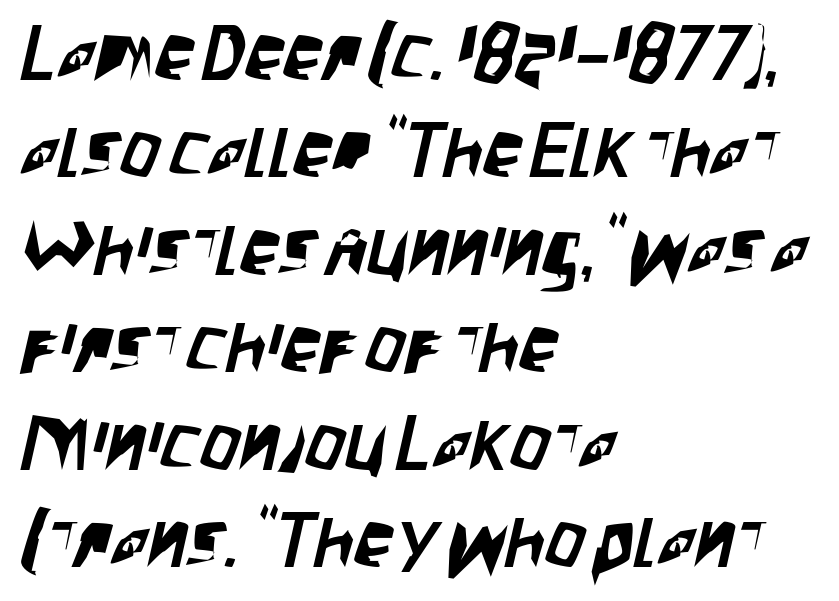
{"serif": "no", "width": "condensed", "stroke_contrast": "low", "x_height": "large", "monospaced": "no", "underline": "no", "align": "left", "line_spacing": "normal", "line_spacing_ratio": 1.25, "letter_spacing": "normal", "letter_spacing_em": 0.0, "glyph_px": 78}
